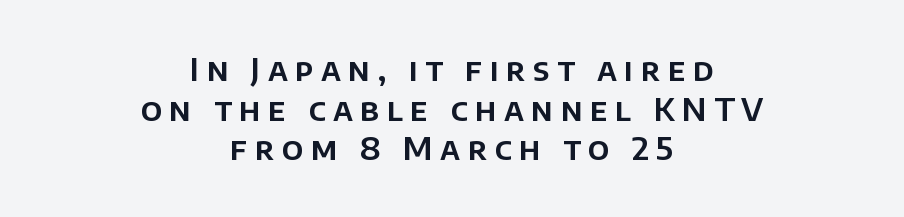
{"serif": "no", "italic": "no", "width": "normal", "stroke_contrast": "low", "x_height": "large", "monospaced": "no", "underline": "no", "align": "center", "line_spacing_ratio": 1.24, "letter_spacing": "wide", "letter_spacing_em": 0.23, "glyph_px": 32}
